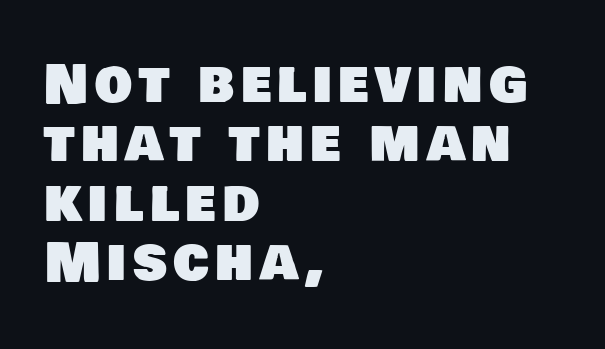
The image shows 53 px sans-serif type; set left-aligned, tight line spacing (1.12x), not underlined; low stroke contrast and a large x-height.
